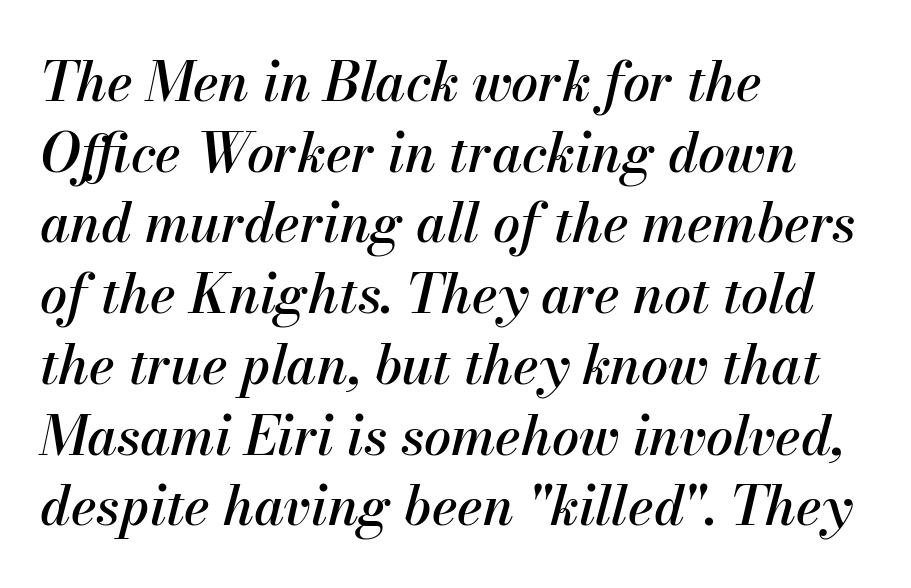
Q: Is the text italic (slanted)? A: Yes, it leans right by about 13 degrees.
Q: Is the text underlined? A: No.
Q: How is the paragraph aligned? A: Left-aligned.
Q: Is the spacing between letters normal or unusually wide? A: Normal.
Q: Is the spacing between lines tight, normal or loose? A: Normal.
Q: Width (condensed, normal, or wide)? A: Normal.
Q: Stroke contrast? A: Medium.
Q: x-height? A: Small.
Q: Monospaced? A: No.
